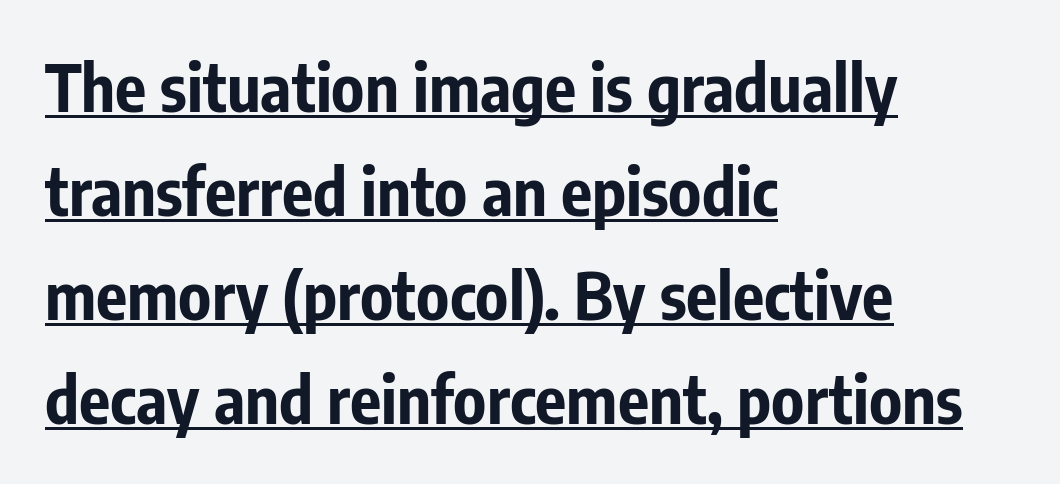
Q: Is the text bold? A: Yes.
Q: Is the text italic (slanted)? A: No, it is upright.
Q: Is the typeface a serif or a sans-serif typeface? A: Sans-serif.
Q: Is the text underlined? A: Yes.
Q: How is the paragraph aligned? A: Left-aligned.
Q: Is the spacing between letters normal or unusually wide? A: Normal.
Q: Is the spacing between lines tight, normal or loose? A: Normal.
Q: Width (condensed, normal, or wide)? A: Condensed.
Q: Stroke contrast? A: Low.
Q: x-height? A: Medium.
Q: Monospaced? A: No.
